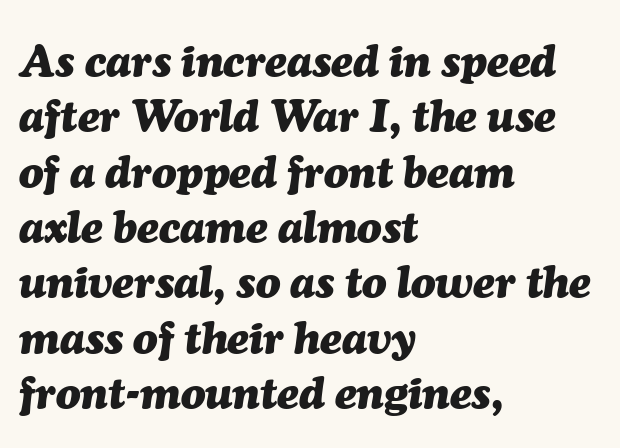
{"italic": "yes", "lean": "right", "slant_degrees": 7, "bold": "yes", "weight": "heavy", "width": "normal", "stroke_contrast": "medium", "x_height": "medium", "monospaced": "no", "underline": "no", "align": "left", "line_spacing_ratio": 1.23, "letter_spacing": "normal", "letter_spacing_em": 0.0, "glyph_px": 45}
